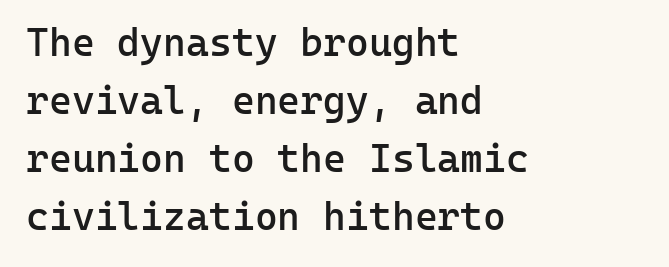
{"serif": "no", "italic": "no", "bold": "semi", "weight": "semibold", "width": "normal", "stroke_contrast": "low", "x_height": "medium", "monospaced": "yes", "underline": "no", "align": "left", "line_spacing": "normal", "line_spacing_ratio": 1.49, "letter_spacing": "normal", "letter_spacing_em": 0.0, "glyph_px": 39}
